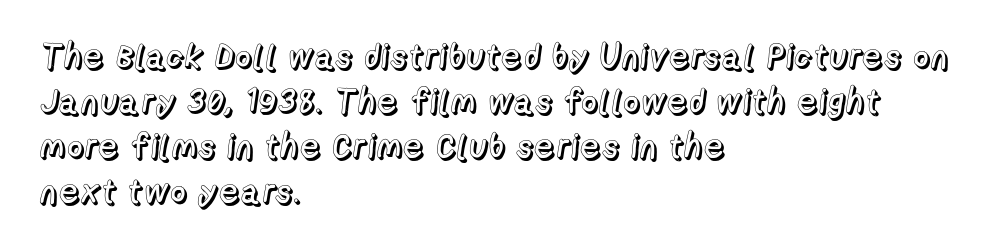
{"width": "normal", "x_height": "medium", "monospaced": "no", "underline": "no", "align": "left", "line_spacing": "normal", "line_spacing_ratio": 1.32, "letter_spacing": "normal", "letter_spacing_em": 0.0, "glyph_px": 34}
